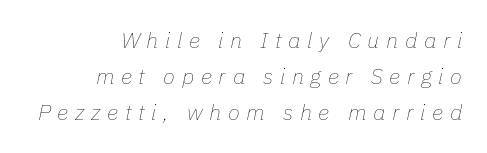
Q: Is the text bold? A: No.
Q: Is the text italic (slanted)? A: Yes, it leans right by about 11 degrees.
Q: Is the text underlined? A: No.
Q: How is the paragraph aligned? A: Right-aligned.
Q: Is the spacing between letters normal or unusually wide? A: Unusually wide.
Q: Is the spacing between lines tight, normal or loose? A: Normal.
